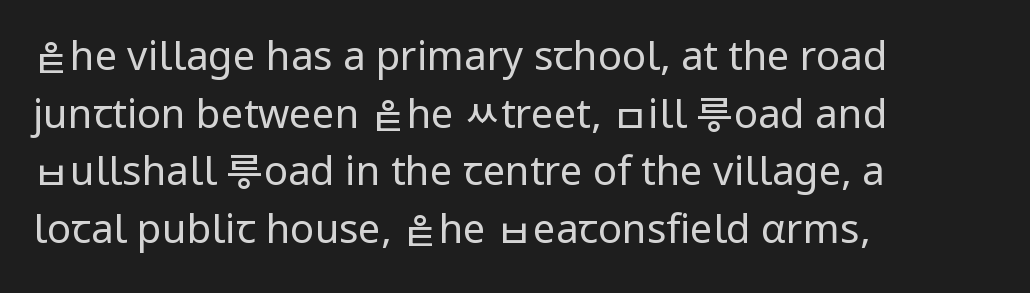
There is no visible air inserted between adjacent glyphs. This sample is left-justified, so line endings fall wherever the words run out. Unlike a traditional serif, this face leaves its strokes unadorned. Words float on clear page, feet unadorned. The letters advance in unequal steps, a hallmark of proportional type.
